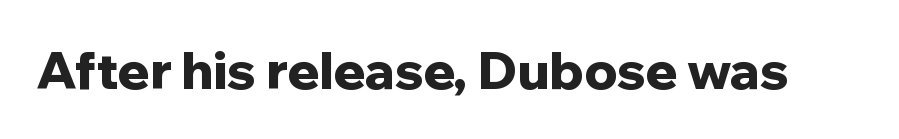
The image shows 52 px bold sans-serif type, upright; set normal letter spacing, not underlined; low stroke contrast and a medium x-height.
